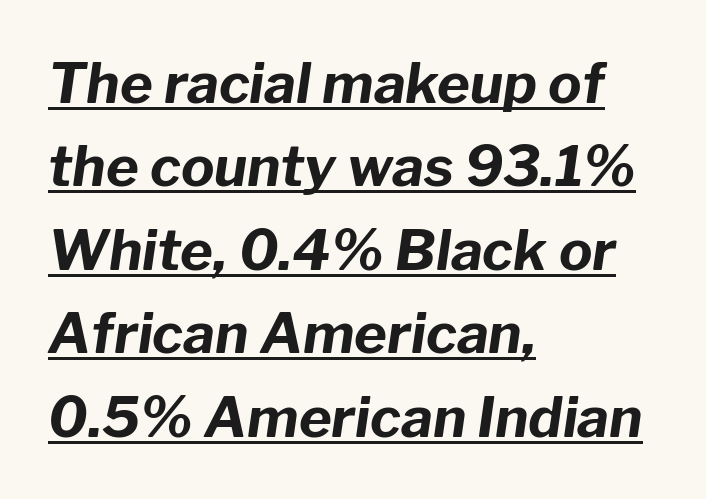
Q: Is the text bold? A: Yes.
Q: Is the text italic (slanted)? A: Yes, it leans right by about 8 degrees.
Q: Is the text underlined? A: Yes.
Q: How is the paragraph aligned? A: Left-aligned.
Q: Is the spacing between letters normal or unusually wide? A: Normal.
Q: Is the spacing between lines tight, normal or loose? A: Normal.
Q: Width (condensed, normal, or wide)? A: Normal.
Q: Stroke contrast? A: Low.
Q: x-height? A: Medium.
Q: Monospaced? A: No.
